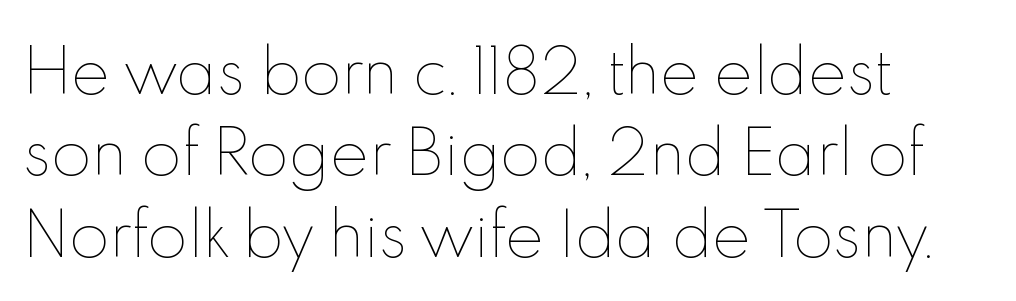
{"italic": "no", "bold": "no", "weight": "thin", "width": "normal", "x_height": "small", "monospaced": "no", "underline": "no", "align": "left", "line_spacing": "normal", "line_spacing_ratio": 1.38, "letter_spacing": "normal", "letter_spacing_em": 0.0, "glyph_px": 59}
